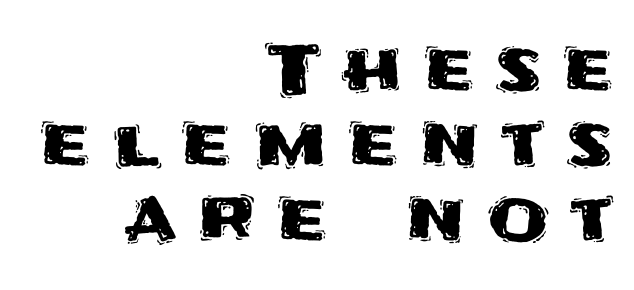
{"serif": "no", "italic": "no", "width": "normal", "stroke_contrast": "medium", "x_height": "large", "monospaced": "no", "underline": "no", "align": "right", "line_spacing": "tight", "line_spacing_ratio": 1.07, "letter_spacing": "wide", "letter_spacing_em": 0.31, "glyph_px": 70}
